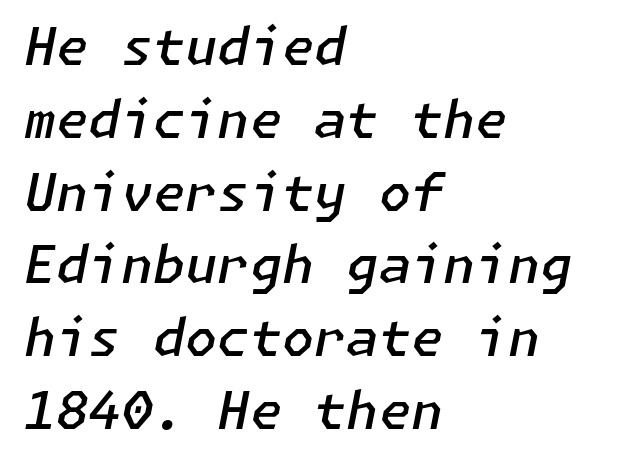
Compared with a centered layout, this one pins lines to the left instead. Italic: yes, the glyphs are oblique. The sample has been set in demibold, a notch under bold. Tracking here is standard; glyphs follow each other at the usual distance.
